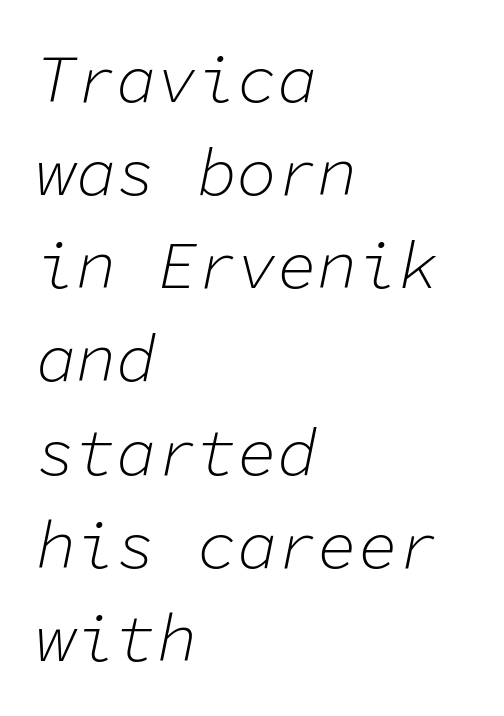
{"italic": "yes", "lean": "right", "slant_degrees": 11, "bold": "no", "weight": "light", "width": "normal", "stroke_contrast": "low", "x_height": "medium", "monospaced": "yes", "underline": "no", "align": "left", "line_spacing": "normal", "line_spacing_ratio": 1.39, "letter_spacing": "normal", "letter_spacing_em": 0.0, "glyph_px": 67}
